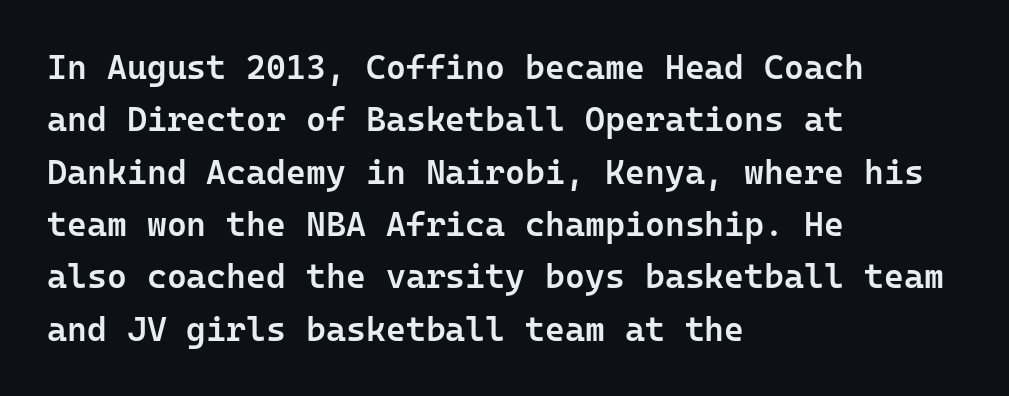
Q: Is the text bold? A: Semi-bold.
Q: Is the text italic (slanted)? A: No, it is upright.
Q: Is the typeface a serif or a sans-serif typeface? A: Sans-serif.
Q: Is the text underlined? A: No.
Q: How is the paragraph aligned? A: Left-aligned.
Q: Is the spacing between letters normal or unusually wide? A: Normal.
Q: Is the spacing between lines tight, normal or loose? A: Normal.
Q: Width (condensed, normal, or wide)? A: Normal.
Q: Stroke contrast? A: Low.
Q: x-height? A: Medium.
Q: Monospaced? A: Yes.
